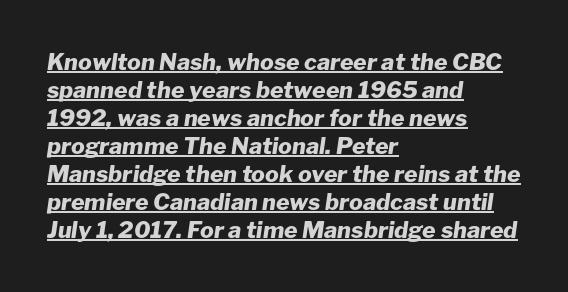
In terms of posture, this sample is oblique. This sample is left-justified, so line endings fall wherever the words run out. Decoration check: the copy is underlined. Plenty of ink on the page — the face is bold.
